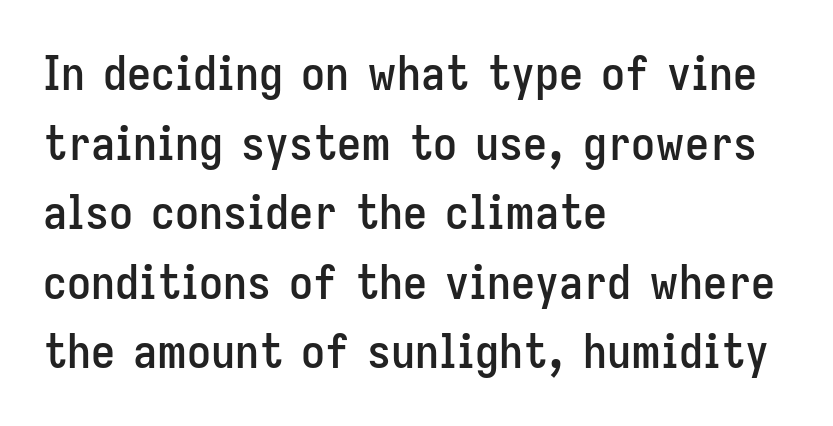
{"serif": "no", "italic": "no", "width": "condensed", "stroke_contrast": "low", "x_height": "medium", "monospaced": "no", "underline": "no", "align": "left", "line_spacing": "normal", "line_spacing_ratio": 1.45, "letter_spacing": "normal", "letter_spacing_em": 0.0, "glyph_px": 48}
